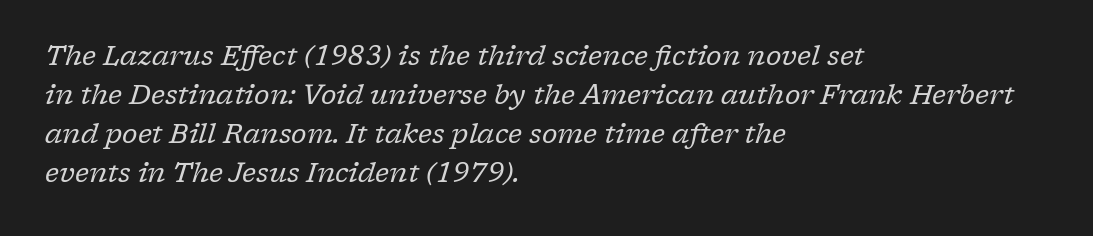
Q: Is the text bold? A: No.
Q: Is the text italic (slanted)? A: Yes, it leans right by about 17 degrees.
Q: Is the text underlined? A: No.
Q: How is the paragraph aligned? A: Left-aligned.
Q: Is the spacing between letters normal or unusually wide? A: Normal.
Q: Is the spacing between lines tight, normal or loose? A: Normal.
